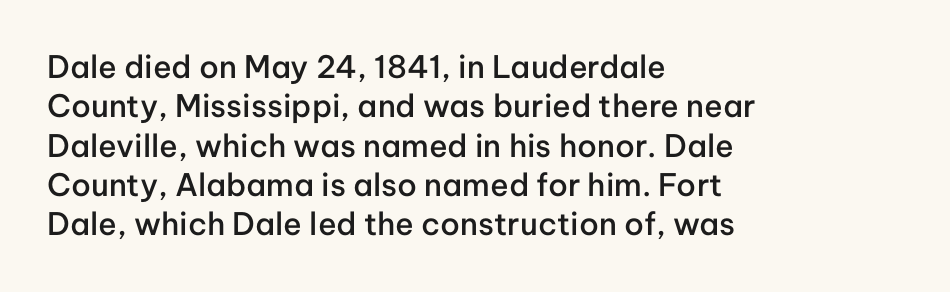
The image shows 31 px semibold sans-serif type, upright; set left-aligned, normal line spacing (1.27x), normal letter spacing, not underlined; low stroke contrast and a medium x-height.
